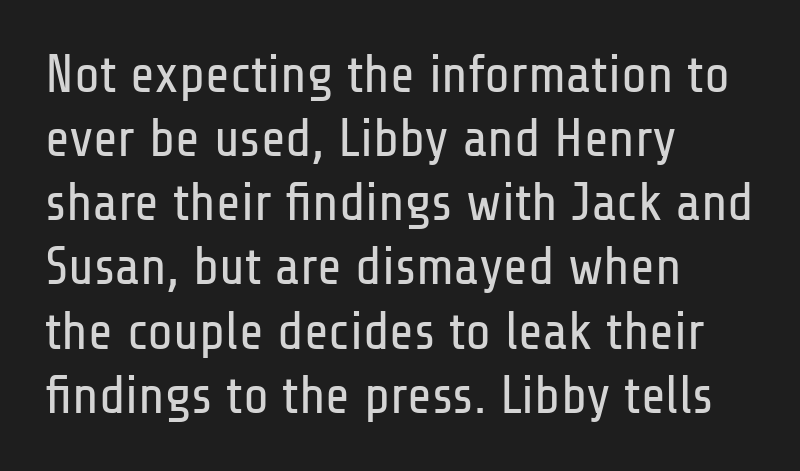
The image shows 53 px regular-weight, condensed sans-serif type, upright; set left-aligned, line spacing 1.21x, normal letter spacing, not underlined; low stroke contrast and a medium x-height.
